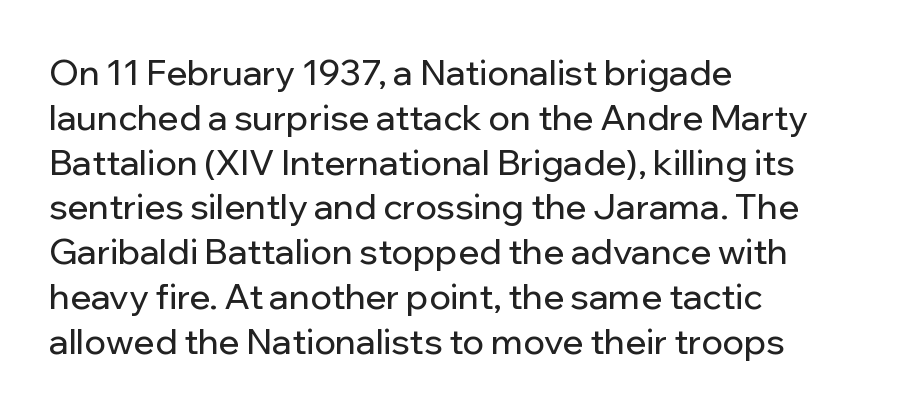
The image shows 35 px sans-serif type, upright; set left-aligned, normal line spacing (1.28x), normal letter spacing, not underlined; low stroke contrast and a medium x-height.
